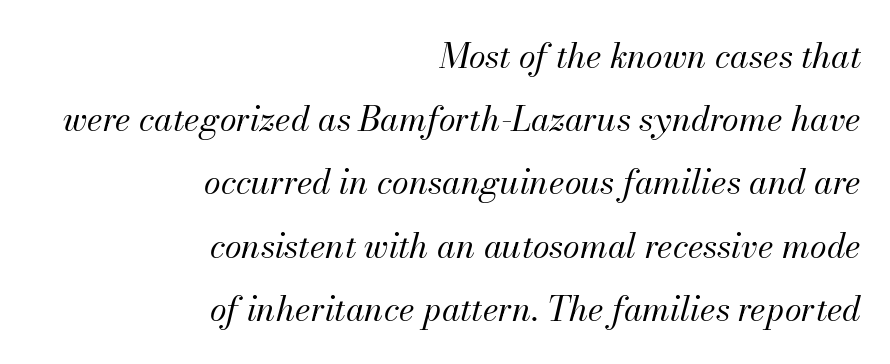
This sample uses plain, unmodified letter spacing. The rendering uses natural spacing where letterforms have individual widths. Every character sits at an angle, as italics do. The face looks like a standard text weight, possibly lighter.
